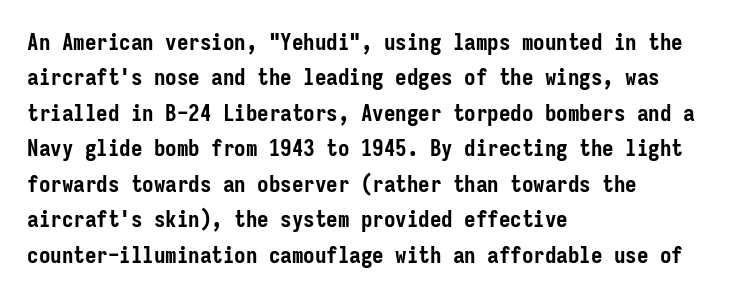
Q: Is the text bold? A: Yes.
Q: Is the text italic (slanted)? A: No, it is upright.
Q: Is the text underlined? A: No.
Q: How is the paragraph aligned? A: Left-aligned.
Q: Is the spacing between letters normal or unusually wide? A: Normal.
Q: Is the spacing between lines tight, normal or loose? A: Normal.
